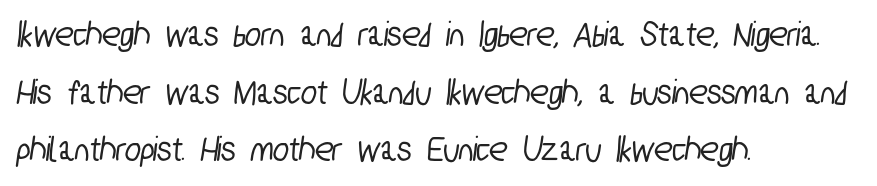
The image shows 37 px condensed sans-serif type; set left-aligned, normal line spacing (1.56x), normal letter spacing, not underlined; low stroke contrast and a medium x-height.
